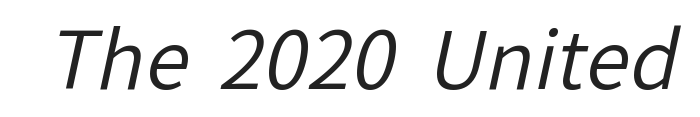
The image shows 80 px regular-weight sans-serif type; set normal letter spacing, not underlined; low stroke contrast and a medium x-height.
